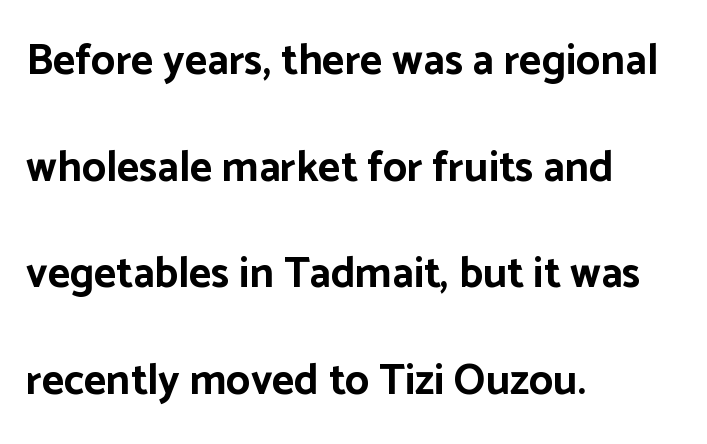
The image shows 43 px bold sans-serif type, upright; set left-aligned, loose line spacing (2.48x), normal letter spacing, not underlined; low stroke contrast and a medium x-height.
